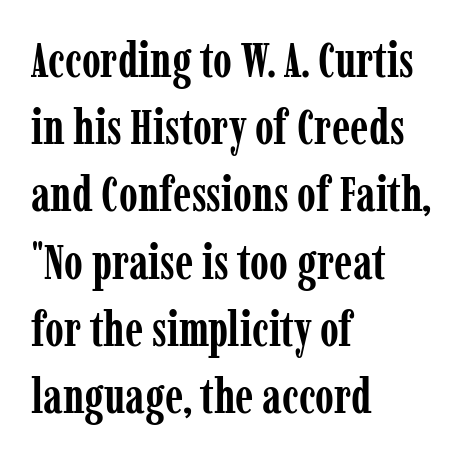
{"serif": "yes", "italic": "no", "bold": "yes", "weight": "semibold", "width": "condensed", "stroke_contrast": "low", "x_height": "medium", "monospaced": "no", "underline": "no", "align": "left", "line_spacing": "normal", "line_spacing_ratio": 1.4, "letter_spacing": "normal", "letter_spacing_em": 0.0, "glyph_px": 48}
